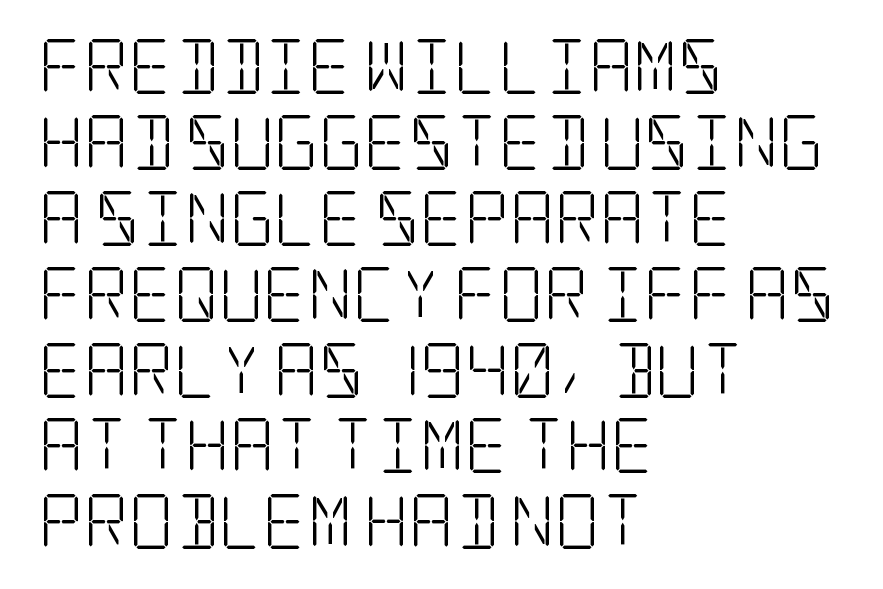
The image shows 55 px light, condensed serif type, upright; set left-aligned, normal line spacing (1.38x), normal letter spacing, not underlined; low stroke contrast and a large x-height.
